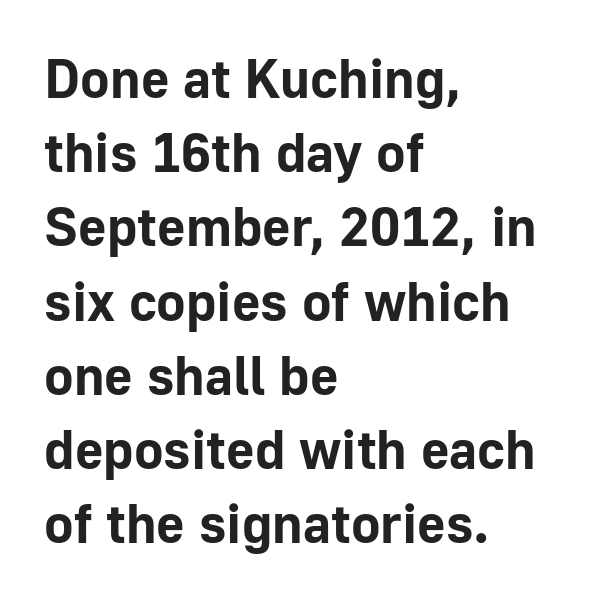
Q: Is the text bold? A: Yes.
Q: Is the text italic (slanted)? A: No, it is upright.
Q: Is the typeface a serif or a sans-serif typeface? A: Sans-serif.
Q: Is the text underlined? A: No.
Q: How is the paragraph aligned? A: Left-aligned.
Q: Is the spacing between letters normal or unusually wide? A: Normal.
Q: Is the spacing between lines tight, normal or loose? A: Normal.
Q: Width (condensed, normal, or wide)? A: Normal.
Q: Stroke contrast? A: Low.
Q: x-height? A: Medium.
Q: Monospaced? A: No.
